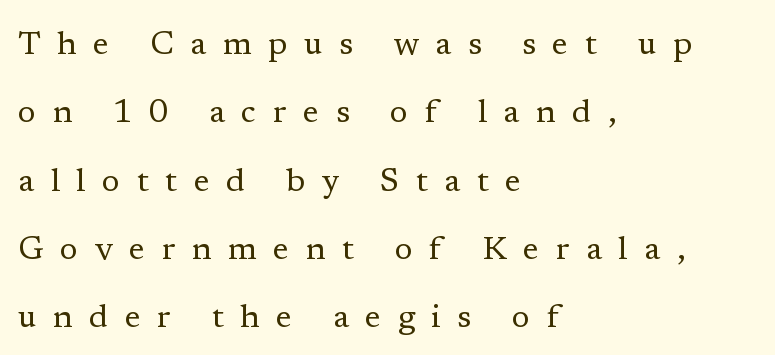
{"serif": "yes", "italic": "no", "bold": "no", "weight": "regular", "width": "normal", "stroke_contrast": "low", "x_height": "medium", "monospaced": "no", "underline": "no", "align": "left", "line_spacing": "loose", "line_spacing_ratio": 2.07, "letter_spacing": "wide", "letter_spacing_em": 0.5, "glyph_px": 33}
